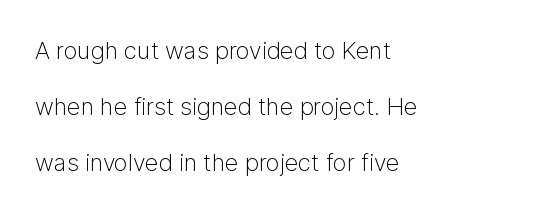
The image shows 24 px text type, upright; set left-aligned, loose line spacing (2.34x), normal letter spacing, not underlined.
